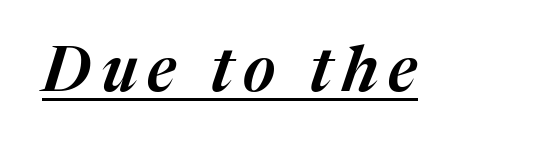
The image shows 63 px text type, italic (leaning right); set underlined; medium stroke contrast and a medium x-height.
